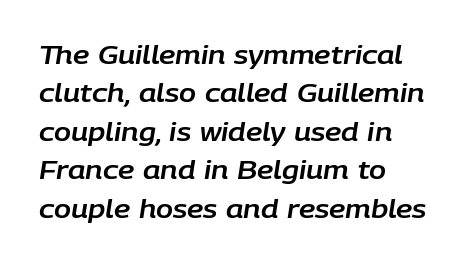
{"italic": "yes", "lean": "right", "slant_degrees": 9, "underline": "no", "align": "left", "line_spacing": "normal", "line_spacing_ratio": 1.54, "letter_spacing": "normal", "letter_spacing_em": 0.0, "glyph_px": 25}
